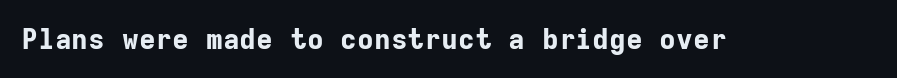
{"serif": "no", "italic": "no", "bold": "yes", "weight": "bold", "width": "normal", "stroke_contrast": "low", "x_height": "medium", "monospaced": "yes", "underline": "no", "letter_spacing": "normal", "letter_spacing_em": 0.0, "glyph_px": 28}
